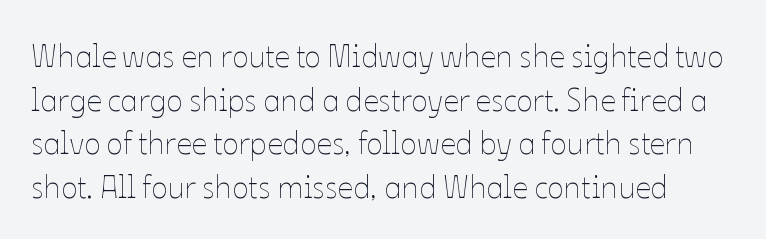
Q: Is the text bold? A: No.
Q: Is the text italic (slanted)? A: No, it is upright.
Q: Is the text underlined? A: No.
Q: Is the spacing between letters normal or unusually wide? A: Normal.
Q: Is the spacing between lines tight, normal or loose? A: Normal.
Q: Width (condensed, normal, or wide)? A: Normal.
Q: Stroke contrast? A: Low.
Q: x-height? A: Medium.
Q: Monospaced? A: No.
